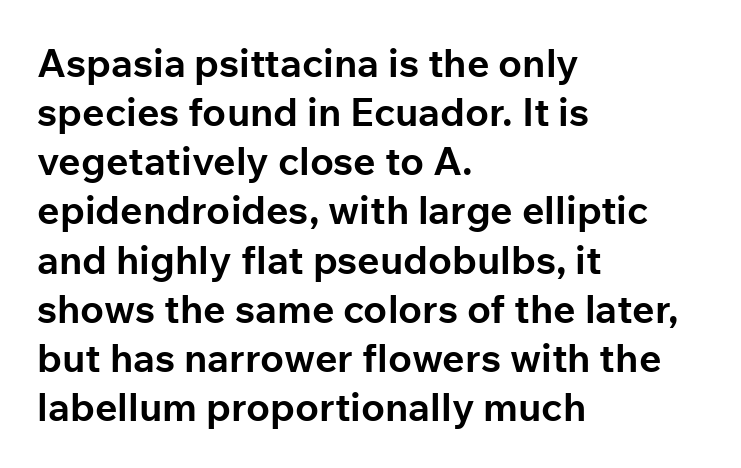
The image shows 39 px bold sans-serif type, upright; set left-aligned, normal line spacing (1.26x), normal letter spacing, not underlined; low stroke contrast and a medium x-height.
